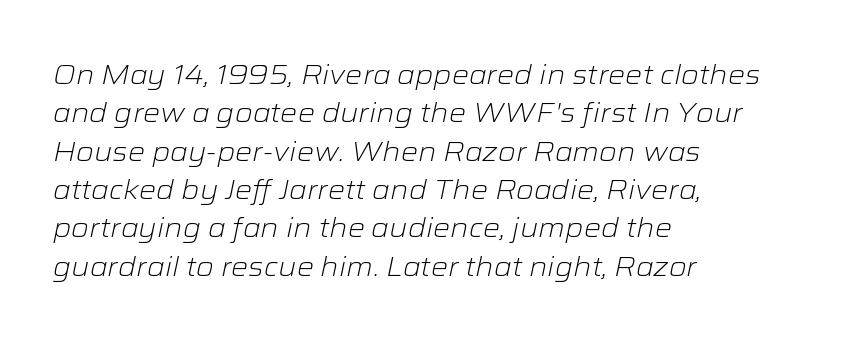
{"italic": "yes", "lean": "right", "slant_degrees": 12, "bold": "no", "underline": "no", "align": "left", "line_spacing": "normal", "line_spacing_ratio": 1.42, "letter_spacing": "normal", "letter_spacing_em": 0.0, "glyph_px": 27}
